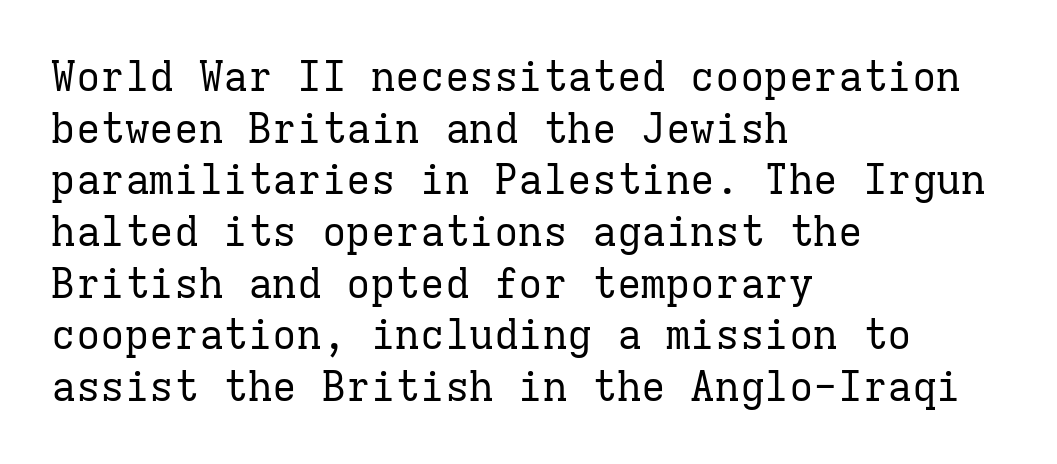
This is roman type, the default non-slanted kind. The type is set solid horizontally, with unmodified tracking. Notice how descenders clear the ascenders below comfortably — that's standard leading. Stems and bowls with no extra thickness — not bold. Looks like terminal output: every glyph gets an equal slot. These lines are composed in type with serifs.
